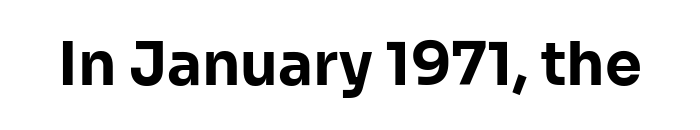
The image shows 59 px bold sans-serif type, upright; set normal letter spacing, not underlined; low stroke contrast and a medium x-height.
